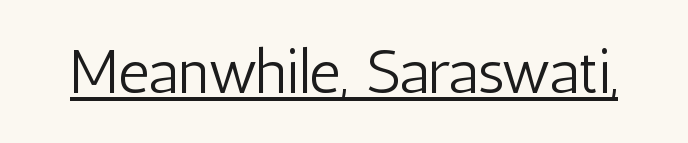
Q: Is the text bold? A: No.
Q: Is the text italic (slanted)? A: No, it is upright.
Q: Is the typeface a serif or a sans-serif typeface? A: Sans-serif.
Q: Is the text underlined? A: Yes.
Q: Is the spacing between letters normal or unusually wide? A: Normal.
Q: Width (condensed, normal, or wide)? A: Condensed.
Q: Stroke contrast? A: Low.
Q: x-height? A: Medium.
Q: Monospaced? A: No.
